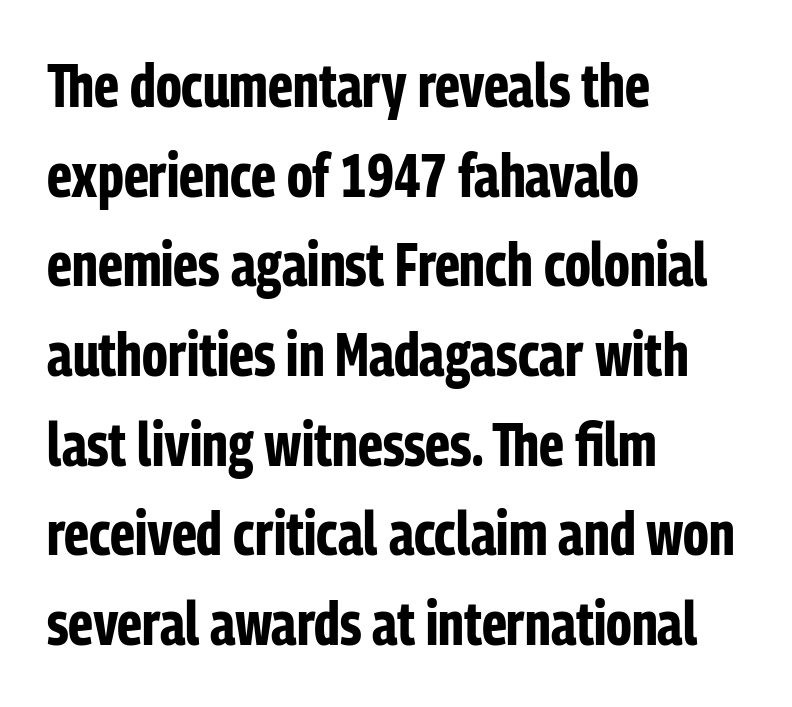
The image shows 61 px bold, condensed sans-serif type, upright; set left-aligned, normal line spacing (1.47x), normal letter spacing, not underlined; low stroke contrast and a medium x-height.
